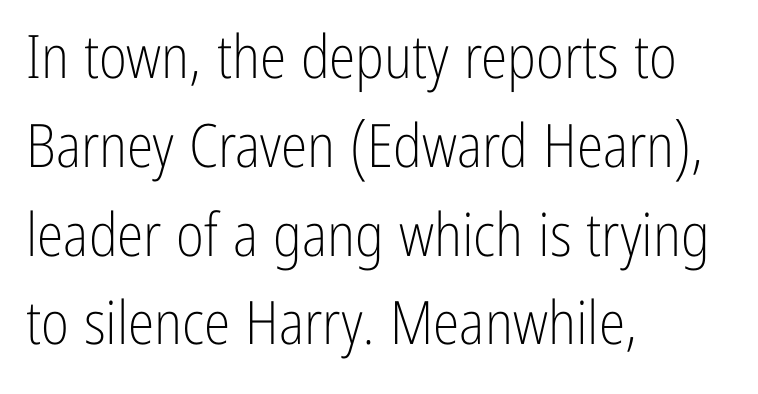
{"serif": "no", "italic": "no", "bold": "no", "weight": "light", "width": "condensed", "stroke_contrast": "low", "x_height": "medium", "monospaced": "no", "underline": "no", "align": "left", "line_spacing": "normal", "line_spacing_ratio": 1.48, "letter_spacing": "normal", "letter_spacing_em": 0.0, "glyph_px": 60}
